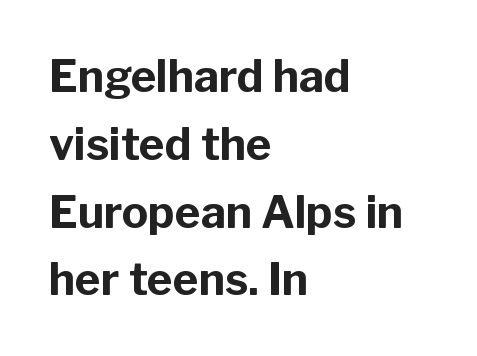
Q: Is the text bold? A: Yes.
Q: Is the text italic (slanted)? A: No, it is upright.
Q: Is the typeface a serif or a sans-serif typeface? A: Sans-serif.
Q: Is the text underlined? A: No.
Q: How is the paragraph aligned? A: Left-aligned.
Q: Is the spacing between letters normal or unusually wide? A: Normal.
Q: Is the spacing between lines tight, normal or loose? A: Normal.
Q: Width (condensed, normal, or wide)? A: Normal.
Q: Stroke contrast? A: Low.
Q: x-height? A: Medium.
Q: Monospaced? A: No.
